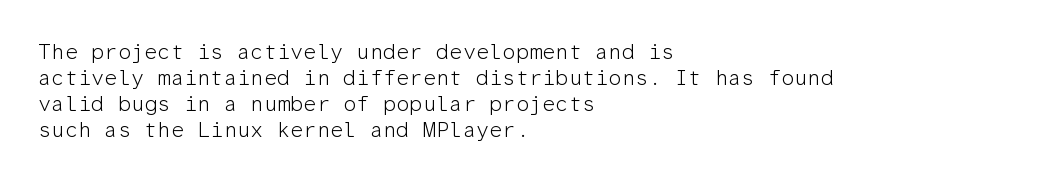
{"italic": "no", "bold": "no", "underline": "no", "align": "left", "line_spacing_ratio": 1.24, "letter_spacing": "normal", "letter_spacing_em": 0.0, "glyph_px": 21}
